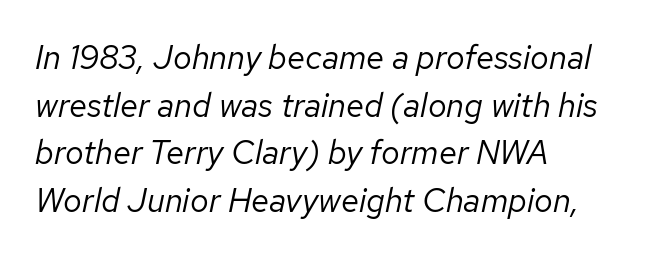
The image shows 33 px regular-weight type, italic (leaning right); set left-aligned, normal line spacing (1.44x), normal letter spacing, not underlined; low stroke contrast and a medium x-height.
